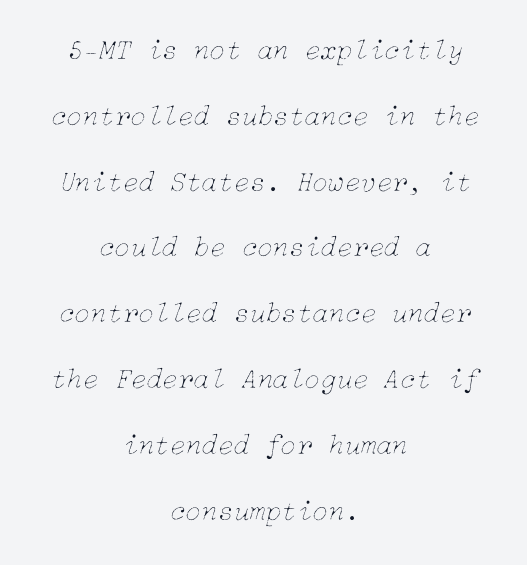
{"italic": "yes", "lean": "right", "slant_degrees": 15, "bold": "no", "weight": "thin", "width": "normal", "stroke_contrast": "low", "x_height": "medium", "underline": "no", "align": "center", "line_spacing": "loose", "line_spacing_ratio": 2.27, "letter_spacing": "normal", "letter_spacing_em": 0.0, "glyph_px": 29}
